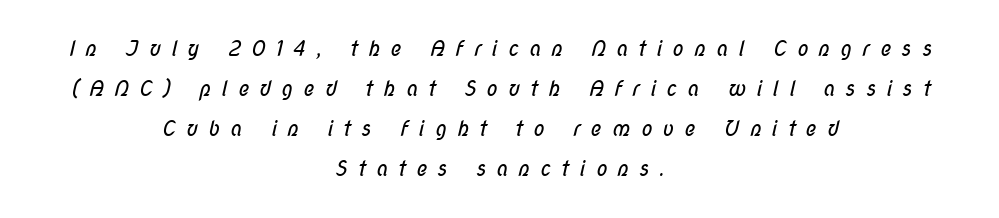
The image shows 21 px text type; set centered, loose line spacing (1.91x), unusually wide letter spacing (+0.48 em), not underlined.
